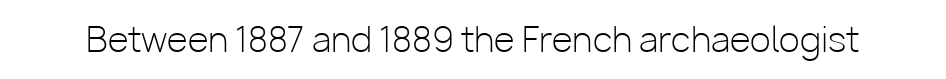
The image shows 34 px light sans-serif type, upright; set normal letter spacing, not underlined; low stroke contrast and a medium x-height.
